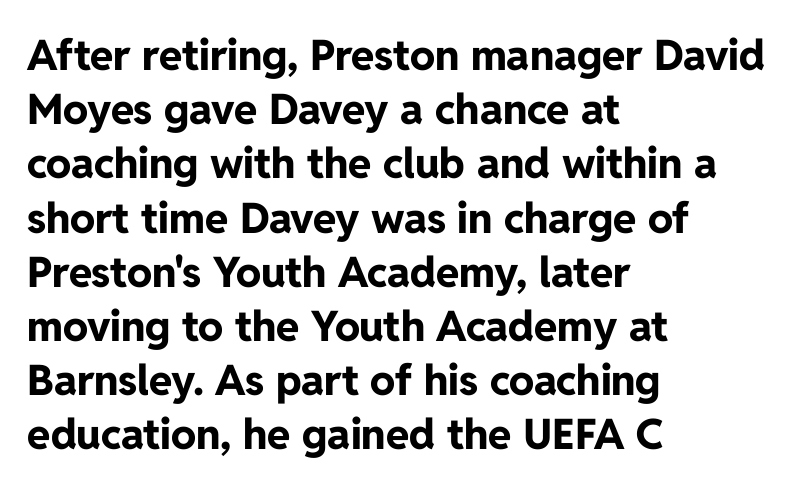
{"serif": "no", "italic": "no", "bold": "yes", "weight": "bold", "width": "normal", "stroke_contrast": "low", "x_height": "medium", "monospaced": "no", "underline": "no", "align": "left", "line_spacing": "normal", "line_spacing_ratio": 1.29, "letter_spacing": "normal", "letter_spacing_em": 0.0, "glyph_px": 42}
